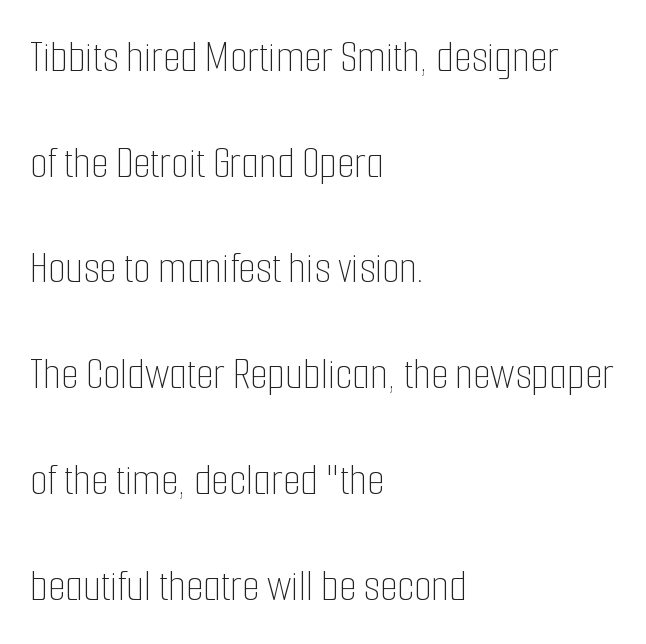
Think standard paragraph weight, or any step lighter than that. Does extra space separate the letters? No, they use regular spacing. Summary of vertical rhythm: relaxed, with wide interline spacing. Posture: vertical.
